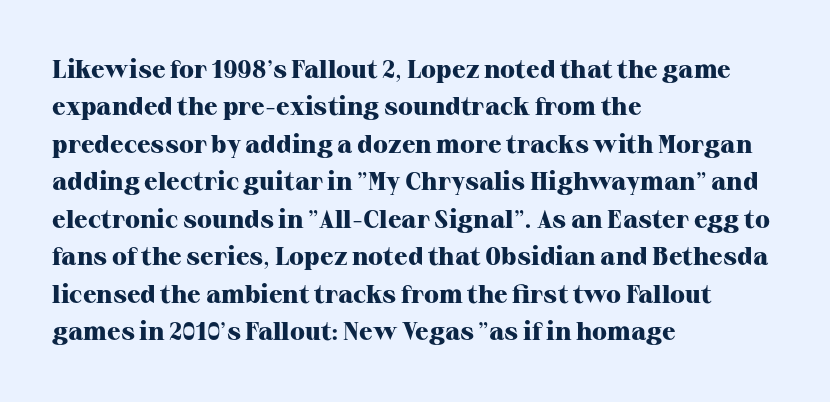
{"italic": "no", "bold": "yes", "underline": "no", "align": "left", "line_spacing": "normal", "line_spacing_ratio": 1.5, "letter_spacing": "normal", "letter_spacing_em": 0.0, "glyph_px": 25}
